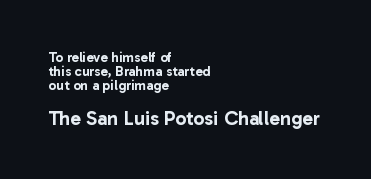
Q: Is the text italic (slanted)? A: No, it is upright.
Q: Is the text underlined? A: No.
Q: How is the paragraph aligned? A: Left-aligned.
Q: Is the spacing between letters normal or unusually wide? A: Normal.
Q: Is the spacing between lines tight, normal or loose? A: Tight.
Q: Which block of text is set in a larger size, the first (top) or the second (bottom)? A: The second (bottom) one.
